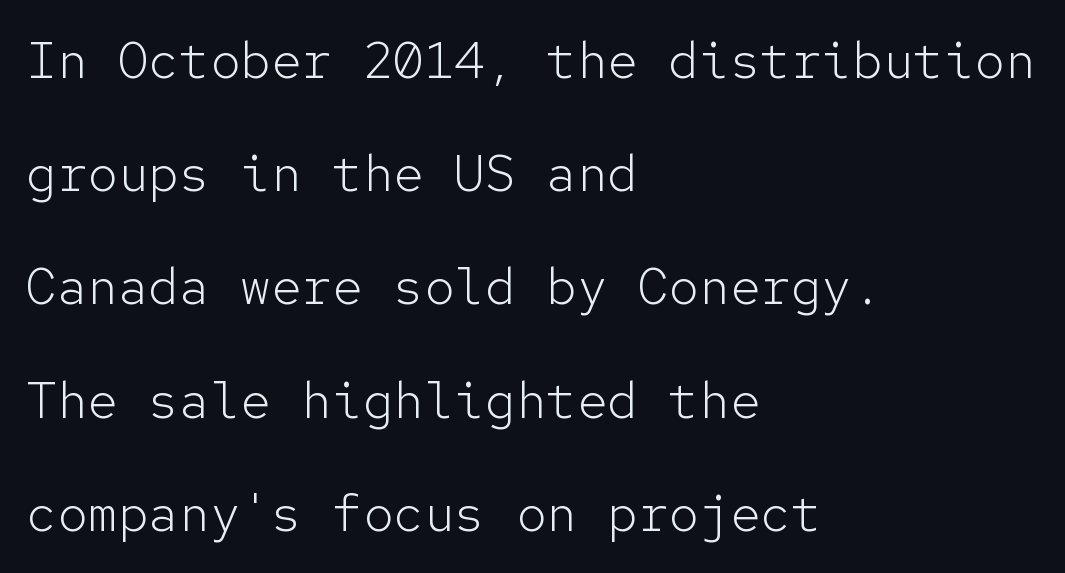
Q: Is the text bold? A: No.
Q: Is the text italic (slanted)? A: No, it is upright.
Q: Is the typeface a serif or a sans-serif typeface? A: Sans-serif.
Q: Is the text underlined? A: No.
Q: How is the paragraph aligned? A: Left-aligned.
Q: Is the spacing between letters normal or unusually wide? A: Normal.
Q: Is the spacing between lines tight, normal or loose? A: Loose.
Q: Width (condensed, normal, or wide)? A: Normal.
Q: Stroke contrast? A: Low.
Q: x-height? A: Medium.
Q: Monospaced? A: Yes.
